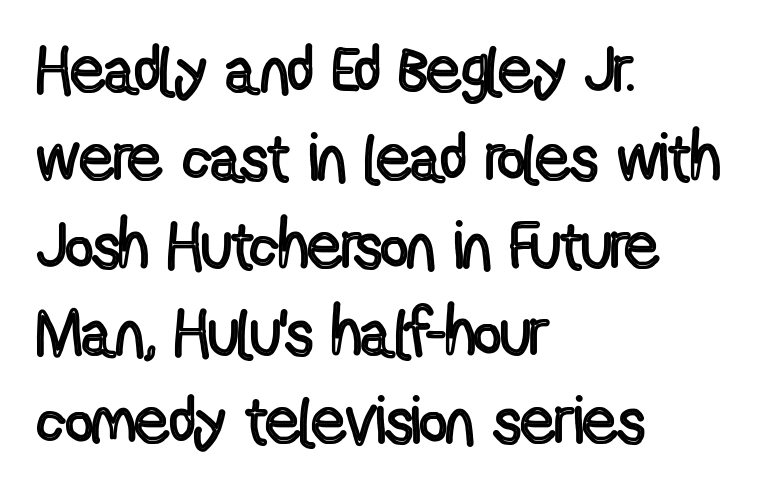
The gap between lines stays unmarked. No italicization has been applied; the sample stays upright. Note the varied advance widths — an 'i' is clearly narrower than an 'm'. The passage shown has conventional tracking throughout. A classic flush-left, rag-right setting is used for this passage. The block of text has a typical density, with ordinary space between rows.
